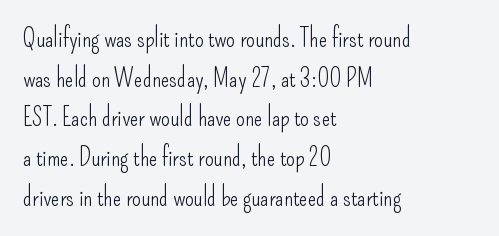
Q: Is the text bold? A: No.
Q: Is the text italic (slanted)? A: No, it is upright.
Q: Is the text underlined? A: No.
Q: How is the paragraph aligned? A: Left-aligned.
Q: Is the spacing between letters normal or unusually wide? A: Normal.
Q: Is the spacing between lines tight, normal or loose? A: Normal.
